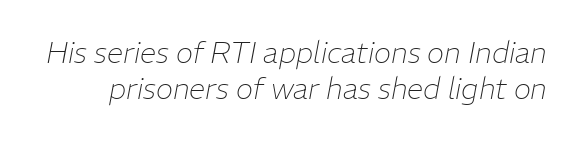
{"italic": "yes", "lean": "right", "slant_degrees": 11, "bold": "no", "weight": "thin", "width": "normal", "stroke_contrast": "low", "x_height": "medium", "monospaced": "no", "underline": "no", "line_spacing_ratio": 1.23, "letter_spacing": "normal", "letter_spacing_em": 0.0, "glyph_px": 29}
